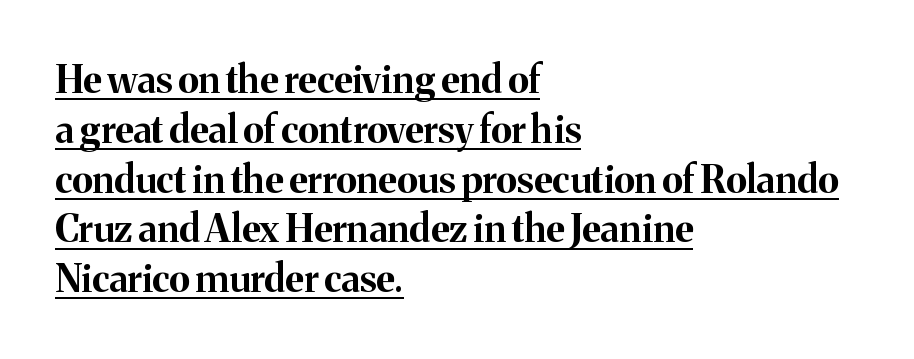
Do the letters lean? They stand straight. The specimen includes a rule beneath the text block's lines. Every row of glyphs begins at an identical x-position on the left. You could call the tracking neutral — neither tight nor loose. The passage shown is typed in a proportional face where columns would drift.
